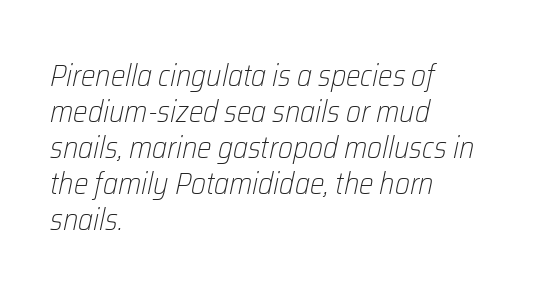
{"italic": "yes", "lean": "right", "slant_degrees": 12, "bold": "no", "weight": "light", "width": "condensed", "stroke_contrast": "low", "x_height": "medium", "monospaced": "no", "underline": "no", "align": "left", "line_spacing_ratio": 1.16, "letter_spacing": "normal", "letter_spacing_em": 0.0, "glyph_px": 31}
